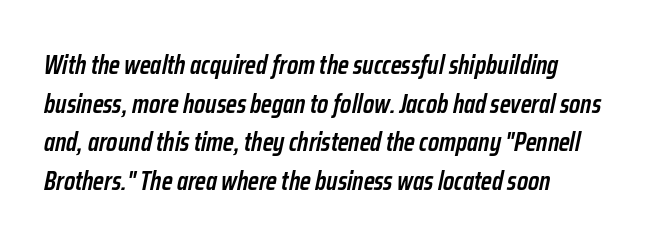
{"italic": "yes", "lean": "right", "slant_degrees": 12, "bold": "semi", "underline": "no", "line_spacing": "normal", "line_spacing_ratio": 1.49, "letter_spacing": "normal", "letter_spacing_em": 0.0, "glyph_px": 26}
